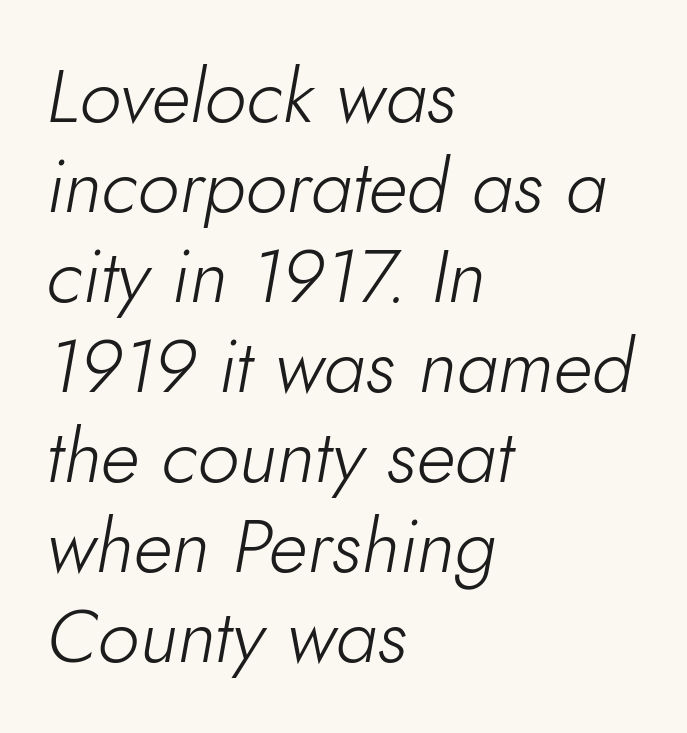
The letters look calm and open, with moderate or lighter stems. The passage shown is typed in a proportional face where columns would drift. Notice how the stems are inclined rather than vertical — that's the hallmark of italics. Type without underlining.
